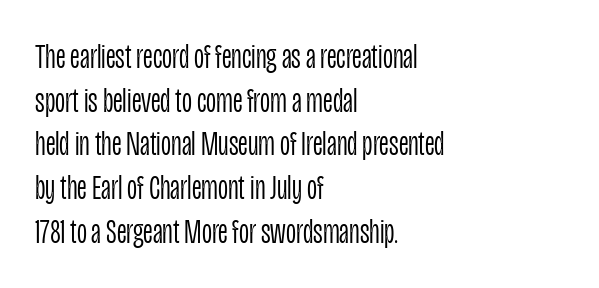
The line-height multiplier appears to be the usual default. Decoration check: the copy has no underline. Looks like regular typesetting: each glyph gets only the width it needs. The type family on display is of the sans-serif kind. It's the straight-up-and-down kind of type. In terms of letterspacing, this is plain default setting.
